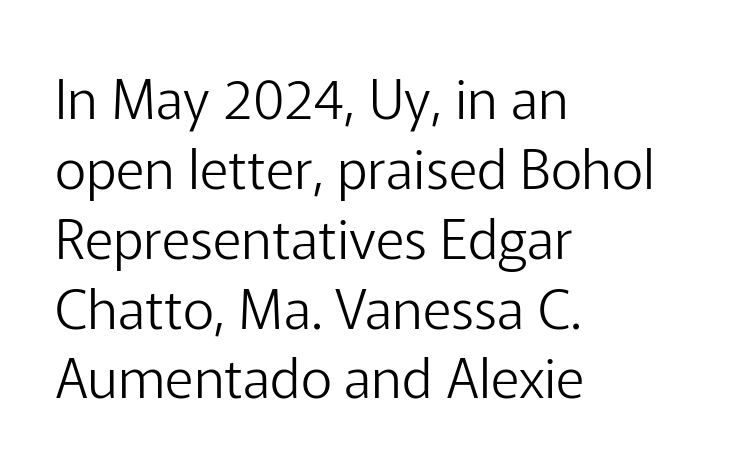
Anything drawn beneath the words? Only blank space. The type is set solid horizontally, with unmodified tracking. Notice how the passage keeps a crisp vertical edge on the left only. Style check: upright.
